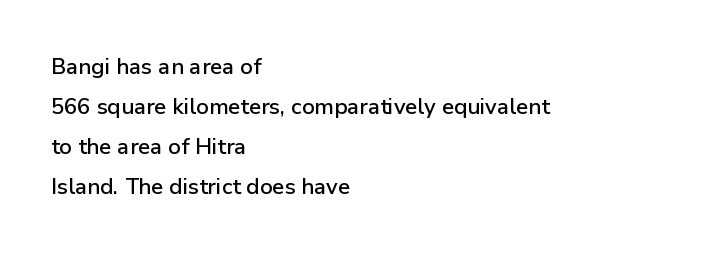
The setting favours the left margin, as ordinary paragraphs usually do. In terms of posture, this sample is upright. Honestly, there is no underline to notice here at all. This sample uses plain, unmodified letter spacing.
